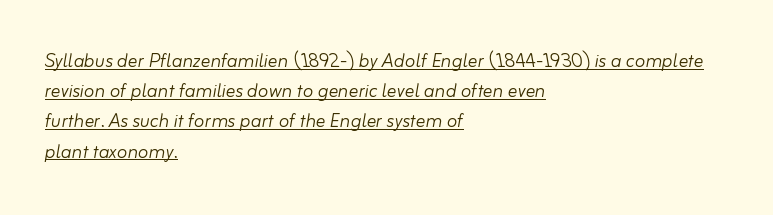
{"italic": "yes", "lean": "right", "slant_degrees": 10, "bold": "no", "underline": "yes", "align": "left", "line_spacing": "normal", "line_spacing_ratio": 1.26, "letter_spacing": "normal", "letter_spacing_em": 0.0, "glyph_px": 24}
